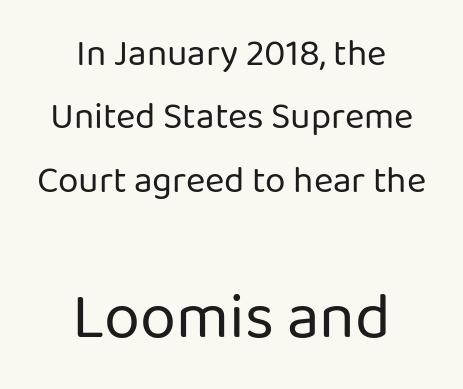
{"serif": "no", "italic": "no", "bold": "no", "weight": "regular", "width": "normal", "stroke_contrast": "low", "x_height": "medium", "monospaced": "no", "underline": "no", "align": "center", "line_spacing_ratio": 1.71, "letter_spacing": "normal", "letter_spacing_em": 0.0, "larger_block": "second", "size_ratio": 1.76, "glyph_px": 65}
